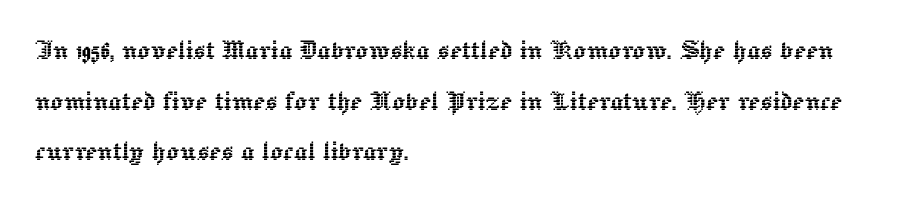
The paragraph shown leans on its left margin. The specimen reads as upright at a glance. Think of a printed novel: that variable character pitch is what you see here. How would I describe the line gaps? Plain and ordinary. The specimen omits any rule beneath the text block's lines.
